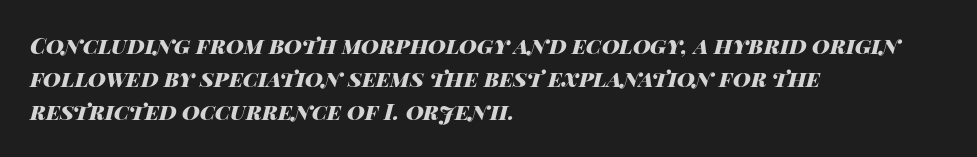
The image shows 22 px bold type, italic (leaning right); set left-aligned, normal line spacing (1.51x), normal letter spacing, not underlined.
